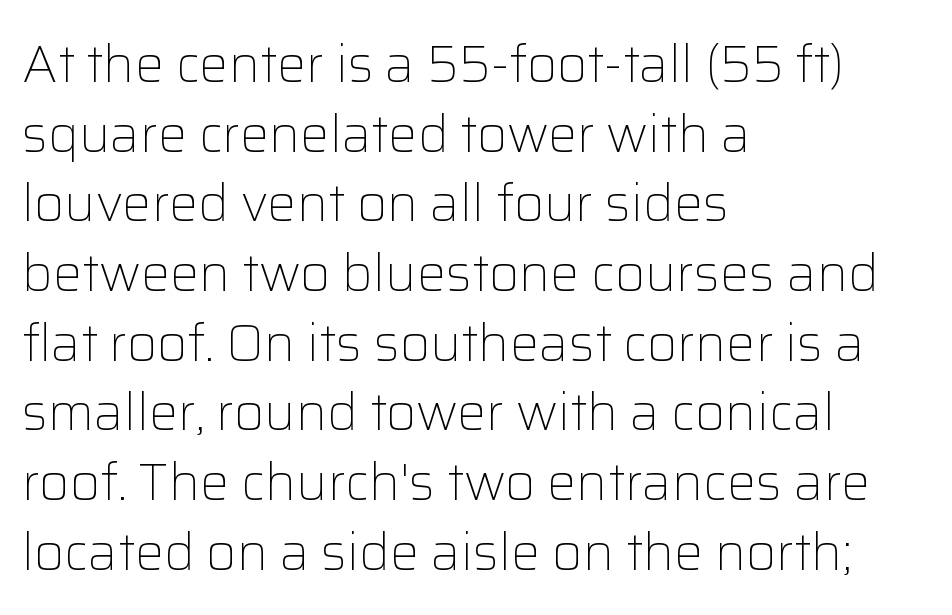
The image shows 52 px light sans-serif type, upright; set left-aligned, normal line spacing (1.34x), normal letter spacing, not underlined; low stroke contrast and a medium x-height.
